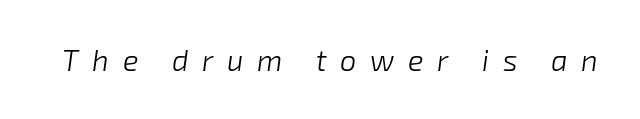
The image shows 29 px light type, italic (leaning right); set unusually wide letter spacing (+0.47 em), not underlined; low stroke contrast and a medium x-height.
